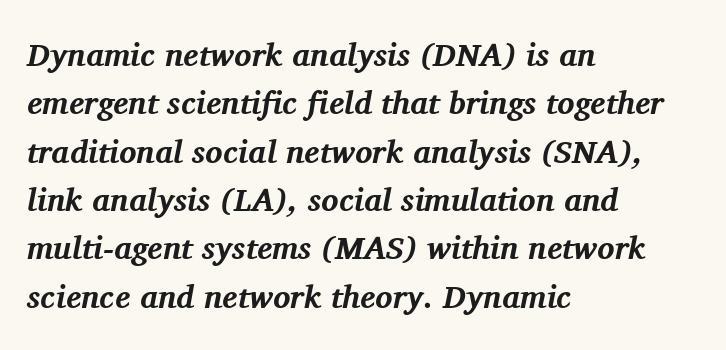
Q: Is the text bold? A: Yes.
Q: Is the text italic (slanted)? A: Yes, it leans right by about 11 degrees.
Q: Is the typeface a serif or a sans-serif typeface? A: Serif.
Q: Is the text underlined? A: No.
Q: How is the paragraph aligned? A: Left-aligned.
Q: Is the spacing between letters normal or unusually wide? A: Normal.
Q: Is the spacing between lines tight, normal or loose? A: Normal.
Q: Width (condensed, normal, or wide)? A: Normal.
Q: Stroke contrast? A: Medium.
Q: x-height? A: Medium.
Q: Monospaced? A: No.
